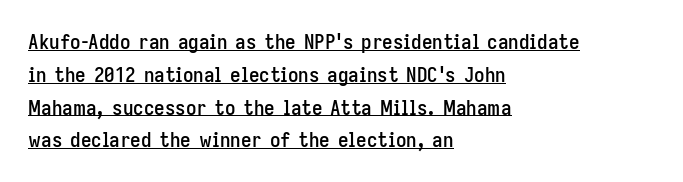
{"italic": "no", "underline": "yes", "align": "left", "line_spacing": "normal", "line_spacing_ratio": 1.56, "letter_spacing": "normal", "letter_spacing_em": 0.0, "glyph_px": 21}
